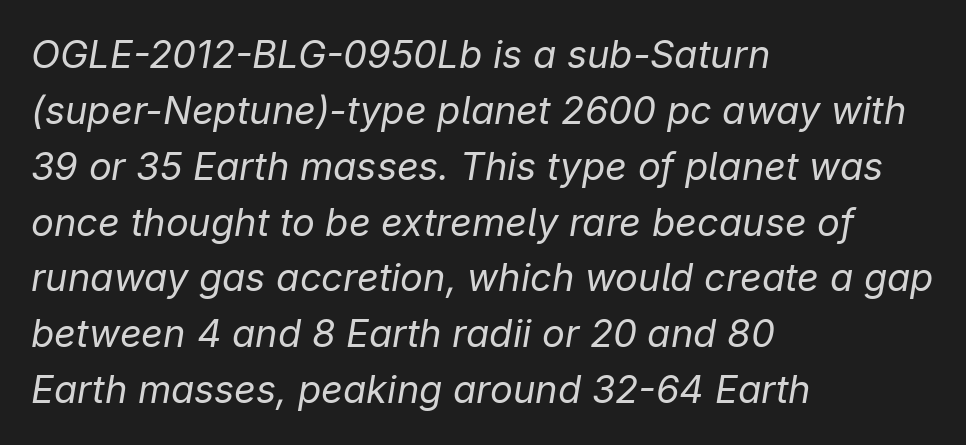
Q: Is the text bold? A: No.
Q: Is the text italic (slanted)? A: Yes, it leans right by about 9 degrees.
Q: Is the text underlined? A: No.
Q: How is the paragraph aligned? A: Left-aligned.
Q: Is the spacing between letters normal or unusually wide? A: Normal.
Q: Is the spacing between lines tight, normal or loose? A: Normal.
Q: Width (condensed, normal, or wide)? A: Normal.
Q: Stroke contrast? A: Low.
Q: x-height? A: Medium.
Q: Monospaced? A: No.
